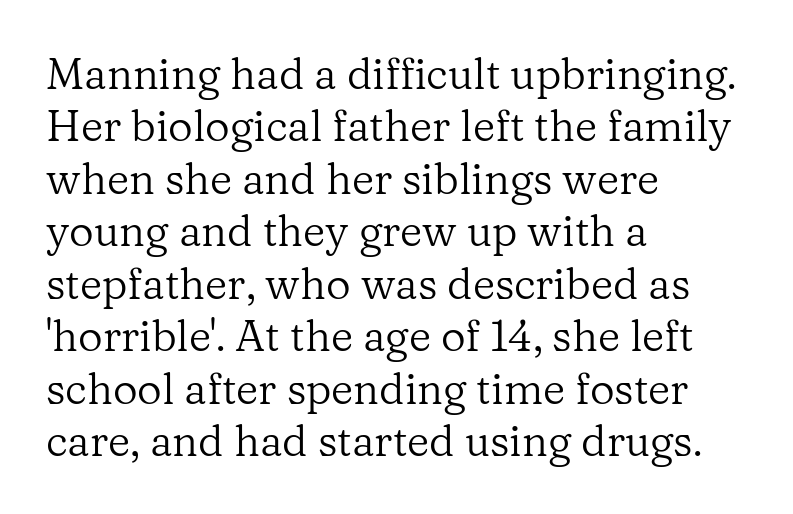
{"serif": "yes", "italic": "no", "bold": "no", "weight": "regular", "width": "normal", "stroke_contrast": "low", "x_height": "medium", "monospaced": "no", "underline": "no", "align": "left", "line_spacing_ratio": 1.22, "letter_spacing": "normal", "letter_spacing_em": 0.0, "glyph_px": 43}
